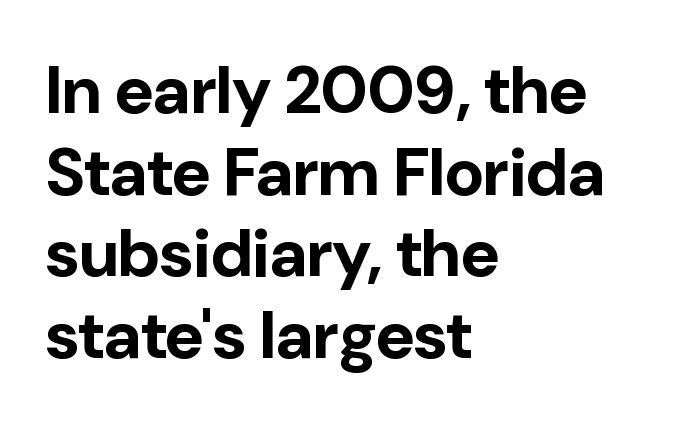
It's the straight-up-and-down kind of type. Do the characters align in a grid? No, the font is proportional. Line beginnings align vertically; line endings do not. Serif or sans? Sans — the stroke terminals are bare.
